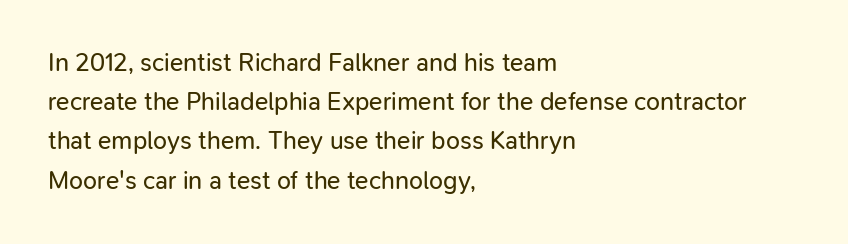
{"italic": "no", "bold": "no", "underline": "no", "align": "left", "line_spacing": "normal", "line_spacing_ratio": 1.57, "letter_spacing": "normal", "letter_spacing_em": 0.0, "glyph_px": 25}
